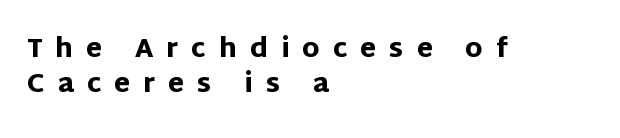
Q: Is the text bold? A: Yes.
Q: Is the text italic (slanted)? A: No, it is upright.
Q: Is the text underlined? A: No.
Q: How is the paragraph aligned? A: Left-aligned.
Q: Is the spacing between letters normal or unusually wide? A: Unusually wide.
Q: Is the spacing between lines tight, normal or loose? A: Normal.
